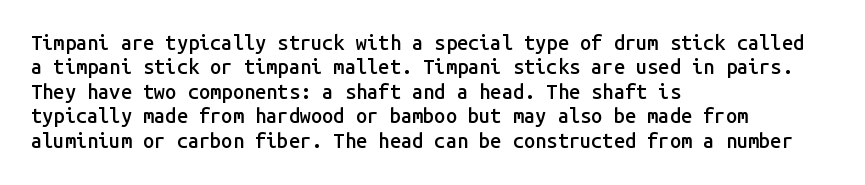
The image shows 20 px text type, upright; set left-aligned, line spacing 1.22x, normal letter spacing, not underlined.
